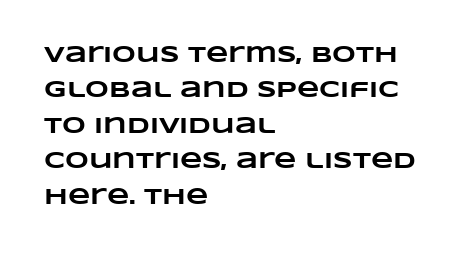
Q: Is the text bold? A: Yes.
Q: Is the text underlined? A: No.
Q: How is the paragraph aligned? A: Left-aligned.
Q: Is the spacing between letters normal or unusually wide? A: Normal.
Q: Is the spacing between lines tight, normal or loose? A: Normal.
